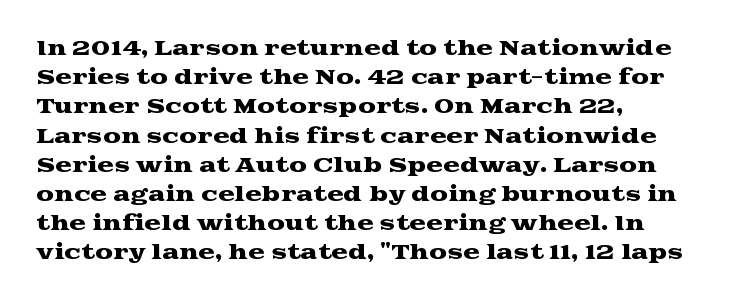
The image shows 20 px text type, upright; set left-aligned, normal line spacing (1.46x), normal letter spacing, not underlined.
